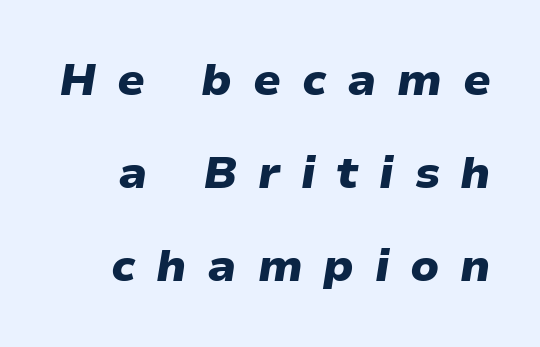
{"italic": "yes", "lean": "right", "slant_degrees": 9, "bold": "yes", "weight": "heavy", "width": "normal", "stroke_contrast": "low", "x_height": "medium", "monospaced": "no", "underline": "no", "line_spacing": "loose", "line_spacing_ratio": 2.07, "letter_spacing": "wide", "letter_spacing_em": 0.46, "glyph_px": 45}
